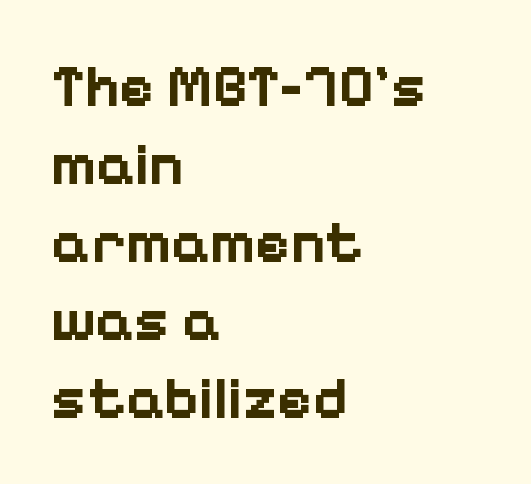
The image shows 59 px bold sans-serif type, upright; set left-aligned, normal line spacing (1.32x), normal letter spacing, not underlined; low stroke contrast and a medium x-height.
